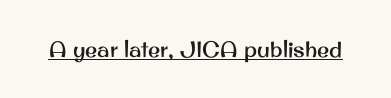
The image shows 22 px text type, upright; set normal letter spacing, underlined.
